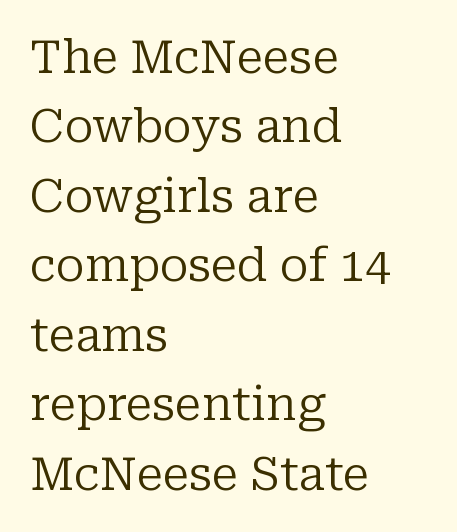
{"serif": "yes", "italic": "no", "bold": "no", "weight": "regular", "width": "normal", "stroke_contrast": "low", "x_height": "medium", "monospaced": "no", "underline": "no", "align": "left", "line_spacing": "normal", "line_spacing_ratio": 1.51, "letter_spacing": "normal", "letter_spacing_em": 0.0, "glyph_px": 46}
